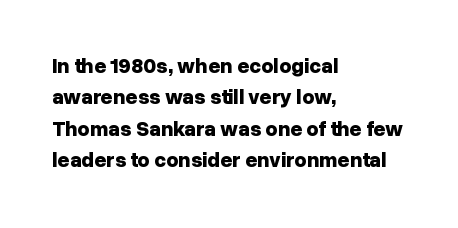
{"italic": "no", "bold": "yes", "underline": "no", "align": "left", "line_spacing": "normal", "line_spacing_ratio": 1.5, "letter_spacing": "normal", "letter_spacing_em": 0.0, "glyph_px": 21}
